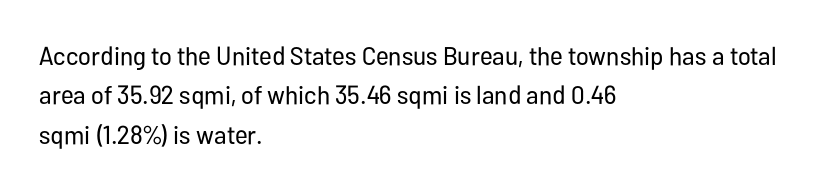
Q: Is the text bold? A: No.
Q: Is the text italic (slanted)? A: No, it is upright.
Q: Is the text underlined? A: No.
Q: How is the paragraph aligned? A: Left-aligned.
Q: Is the spacing between letters normal or unusually wide? A: Normal.
Q: Is the spacing between lines tight, normal or loose? A: Normal.
